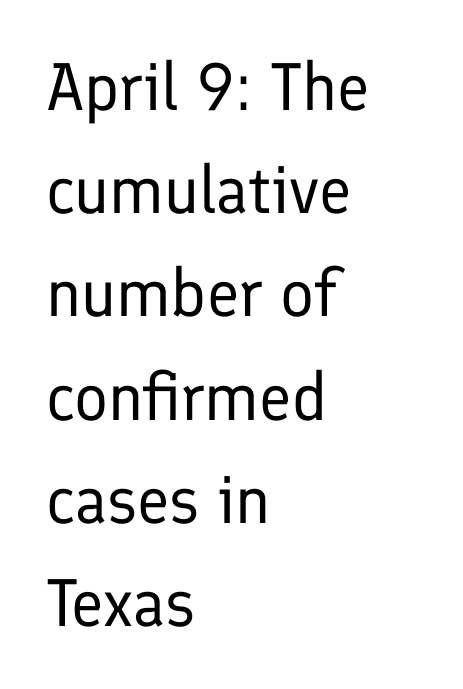
When letters stand straight like this, we call the style roman or upright. Rule under the text: the space is simply empty. A typesetter would call this proportional, since set widths differ per character. Nothing unusual about the tracking: characters are spaced as the font intends. Where is the straight margin? On the left.
